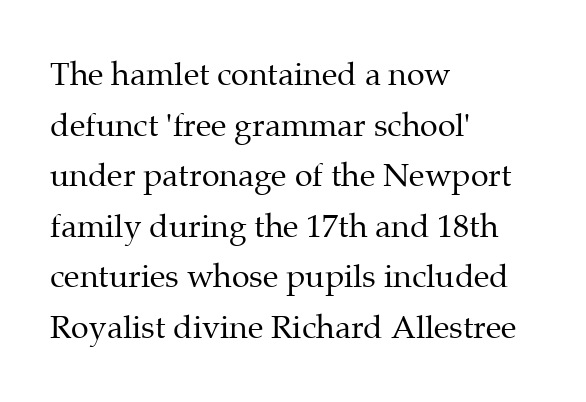
{"serif": "yes", "italic": "no", "bold": "no", "weight": "regular", "width": "normal", "stroke_contrast": "medium", "x_height": "medium", "monospaced": "no", "underline": "no", "align": "left", "line_spacing": "normal", "line_spacing_ratio": 1.58, "letter_spacing": "normal", "letter_spacing_em": 0.0, "glyph_px": 32}
